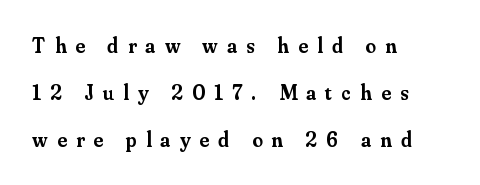
The image shows 21 px text type, upright; set left-aligned, loose line spacing (2.23x), unusually wide letter spacing (+0.45 em), not underlined.
